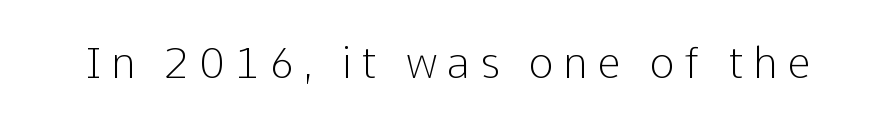
{"serif": "no", "italic": "no", "bold": "no", "weight": "light", "width": "normal", "stroke_contrast": "low", "x_height": "medium", "monospaced": "no", "underline": "no", "letter_spacing": "wide", "letter_spacing_em": 0.22, "glyph_px": 43}
